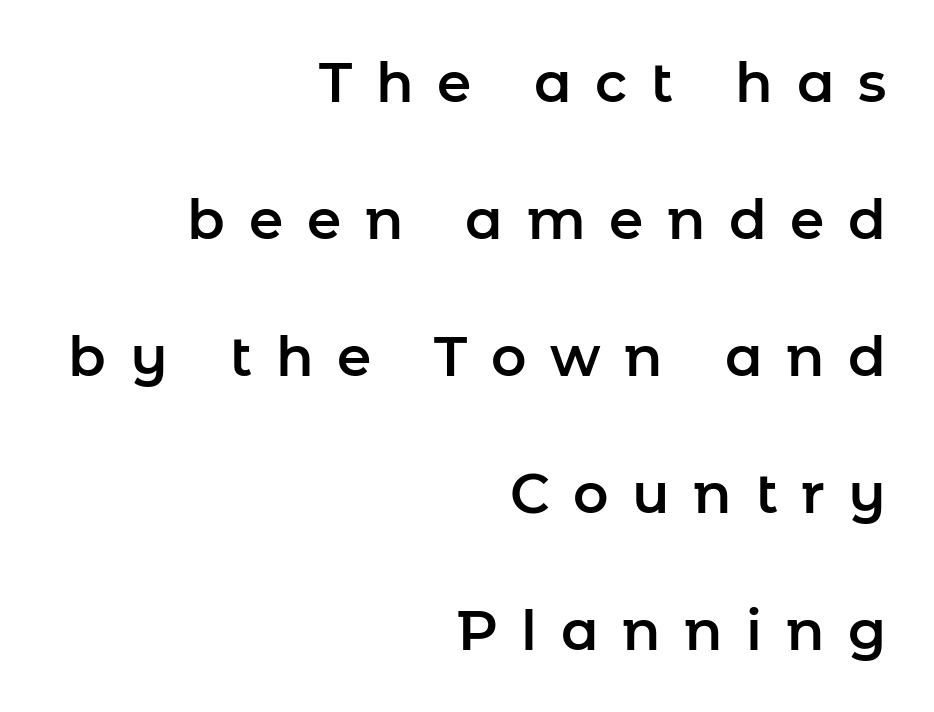
Beneath every word, the page is bare. What's the leading like? Stretched, with rows far apart. The rendering uses natural spacing where letterforms have individual widths. The lines are quadded right. There is plenty of visible air inserted between adjacent glyphs.
